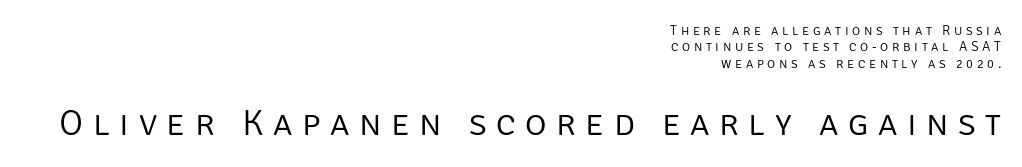
The image shows 37 px light sans-serif type, upright; set right-aligned, line spacing 1.17x, unusually wide letter spacing (+0.26 em), not underlined; the second (bottom) block is 2.64x larger; low stroke contrast and a large x-height.
